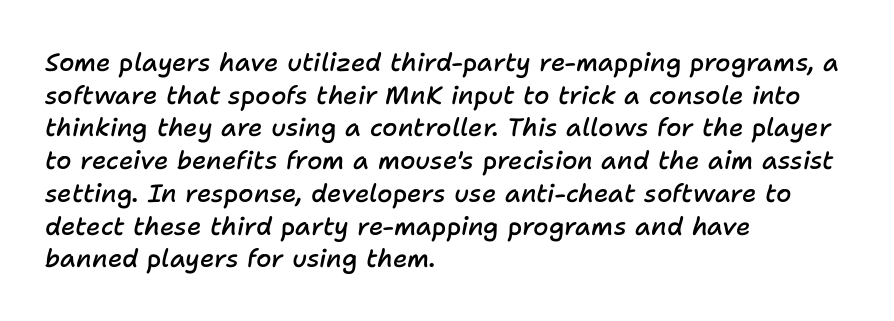
Q: Is the text bold? A: Semi-bold.
Q: Is the text italic (slanted)? A: Yes, it leans right by about 11 degrees.
Q: Is the text underlined? A: No.
Q: How is the paragraph aligned? A: Left-aligned.
Q: Is the spacing between letters normal or unusually wide? A: Normal.
Q: Is the spacing between lines tight, normal or loose? A: Normal.
